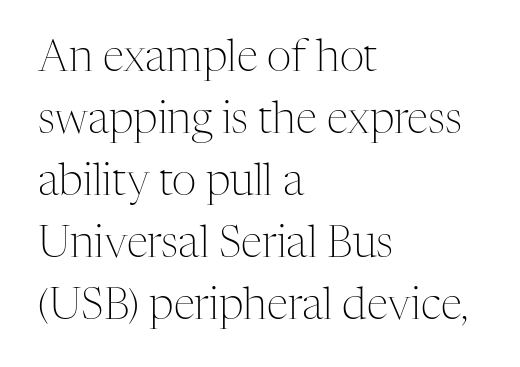
Q: Is the text bold? A: No.
Q: Is the text italic (slanted)? A: No, it is upright.
Q: Is the typeface a serif or a sans-serif typeface? A: Serif.
Q: Is the text underlined? A: No.
Q: How is the paragraph aligned? A: Left-aligned.
Q: Is the spacing between letters normal or unusually wide? A: Normal.
Q: Is the spacing between lines tight, normal or loose? A: Normal.
Q: Width (condensed, normal, or wide)? A: Normal.
Q: Stroke contrast? A: Medium.
Q: x-height? A: Medium.
Q: Monospaced? A: No.
